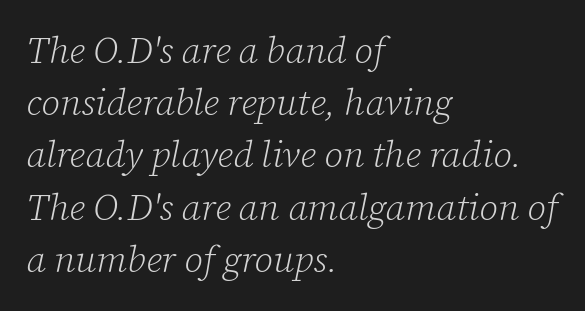
The image shows 37 px light serif type, italic (leaning right); set left-aligned, normal line spacing (1.41x), normal letter spacing, not underlined; low stroke contrast and a medium x-height.
